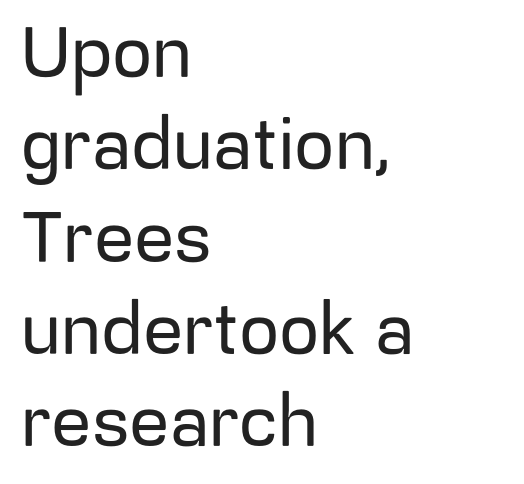
A roman cut, with each character standing at attention. Regular leading. Spacing verdict: proportional, widths tailored to each character. The passage shown is not underscored anywhere.
